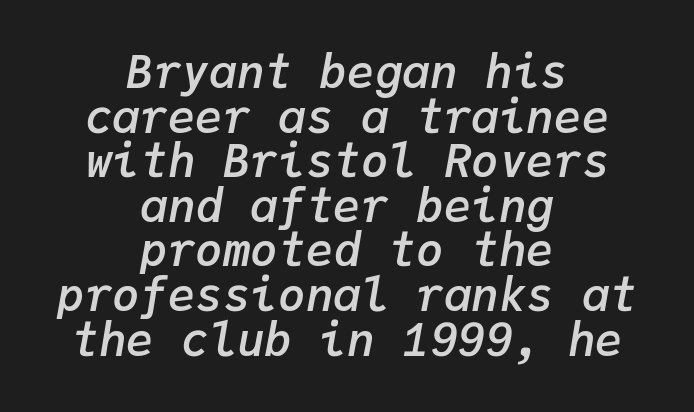
Q: Is the text bold? A: Semi-bold.
Q: Is the text italic (slanted)? A: Yes, it leans right by about 9 degrees.
Q: Is the text underlined? A: No.
Q: How is the paragraph aligned? A: Centered.
Q: Is the spacing between letters normal or unusually wide? A: Normal.
Q: Is the spacing between lines tight, normal or loose? A: Tight.
Q: Width (condensed, normal, or wide)? A: Normal.
Q: Stroke contrast? A: Low.
Q: x-height? A: Medium.
Q: Monospaced? A: Yes.
